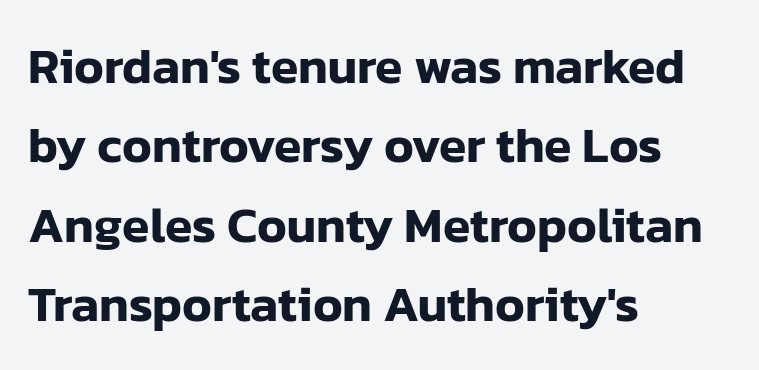
Which margin do the lines hug? The left one — the right edge is uneven. Regarding leading, the lines here are spaced in the standard way. Letterform terminals end flat and unadorned throughout the passage. The rendering keeps characters at their native spacing. Unlike italic type, these characters show no tilt at all. The passage shown is typed in a proportional face where columns would drift.
